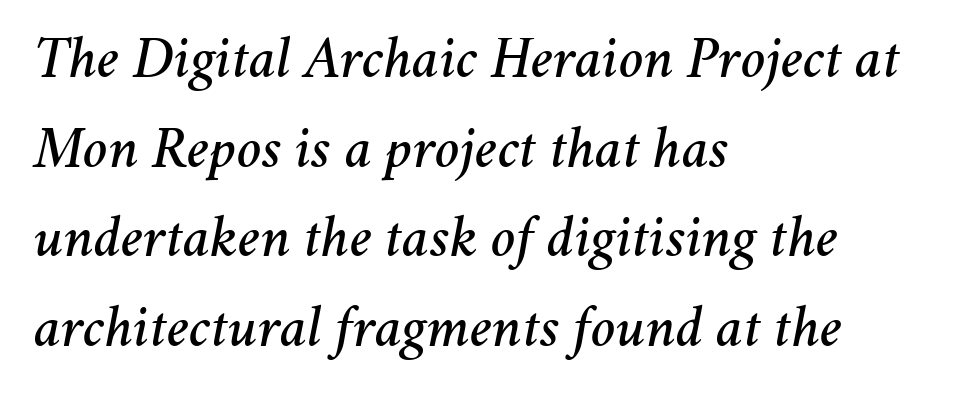
Q: Is the text italic (slanted)? A: Yes, it leans right by about 11 degrees.
Q: Is the text underlined? A: No.
Q: How is the paragraph aligned? A: Left-aligned.
Q: Is the spacing between letters normal or unusually wide? A: Normal.
Q: Is the spacing between lines tight, normal or loose? A: Normal.
Q: Width (condensed, normal, or wide)? A: Normal.
Q: Stroke contrast? A: Medium.
Q: x-height? A: Medium.
Q: Monospaced? A: No.
